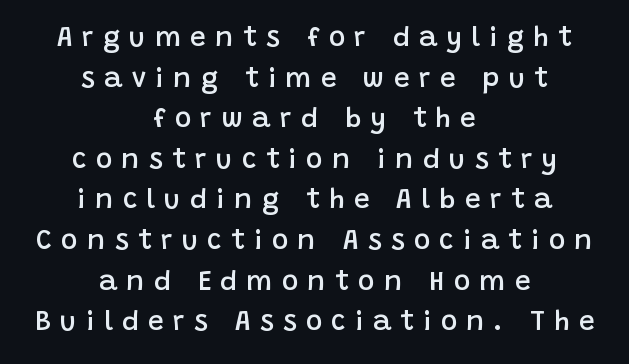
The image shows 28 px semibold sans-serif type, upright; set centered, normal line spacing (1.45x), unusually wide letter spacing (+0.33 em), not underlined; low stroke contrast and a large x-height.
